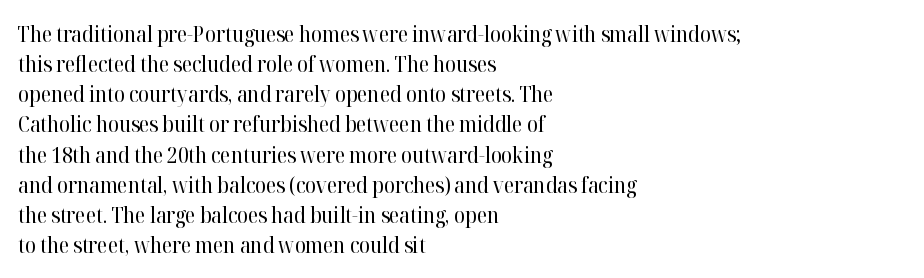
Q: Is the text bold? A: No.
Q: Is the text italic (slanted)? A: No, it is upright.
Q: Is the text underlined? A: No.
Q: How is the paragraph aligned? A: Left-aligned.
Q: Is the spacing between letters normal or unusually wide? A: Normal.
Q: Is the spacing between lines tight, normal or loose? A: Normal.
